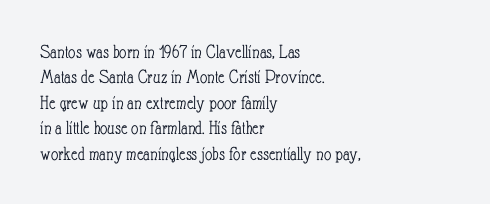
{"italic": "no", "bold": "no", "underline": "no", "align": "left", "line_spacing": "normal", "line_spacing_ratio": 1.27, "letter_spacing": "normal", "letter_spacing_em": 0.0, "glyph_px": 20}
